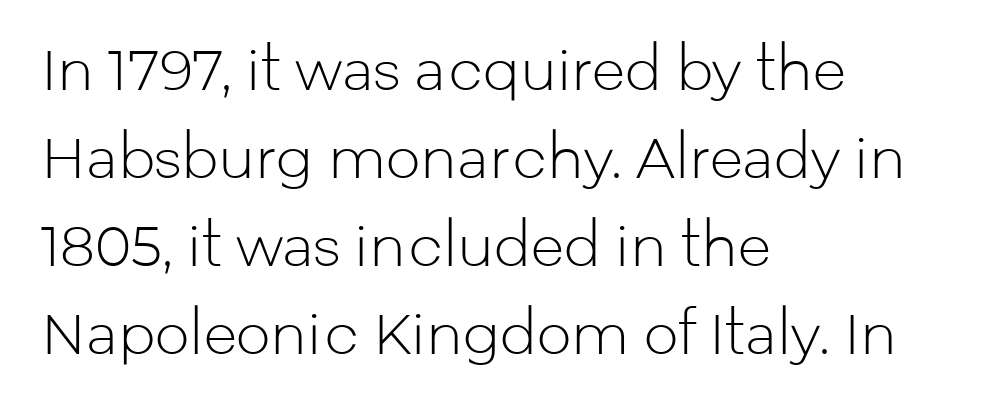
Honestly, the letter spacing is just normal — you wouldn't notice it. The font family rendered here belongs to the sans-serif group. You could not count columns in this text — the font is proportionally spaced. The baseline area is clear. Summary of vertical rhythm: regular, with standard interline spacing.
